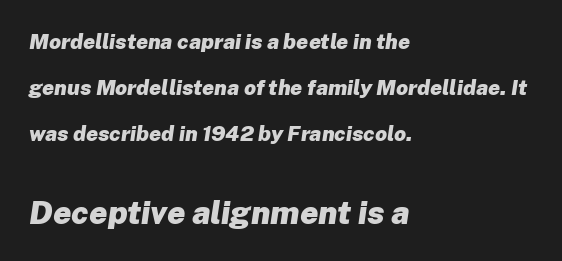
Of the two passages, the one underneath uses the larger point size. The letters are bold, with thick, heavy strokes. The paragraph shown leans on its left margin. Posture: slanted.
